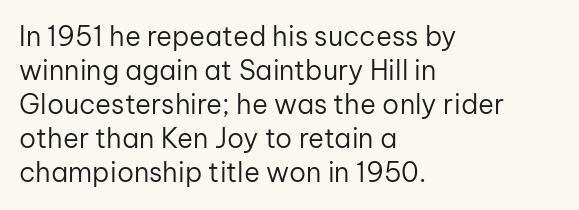
Vertically, the passage feels balanced, rows spaced as you'd expect. The strip under each line holds only bare page. Weight: in the light-to-regular range. Glyph-to-glyph distance matches everyday printed text.
